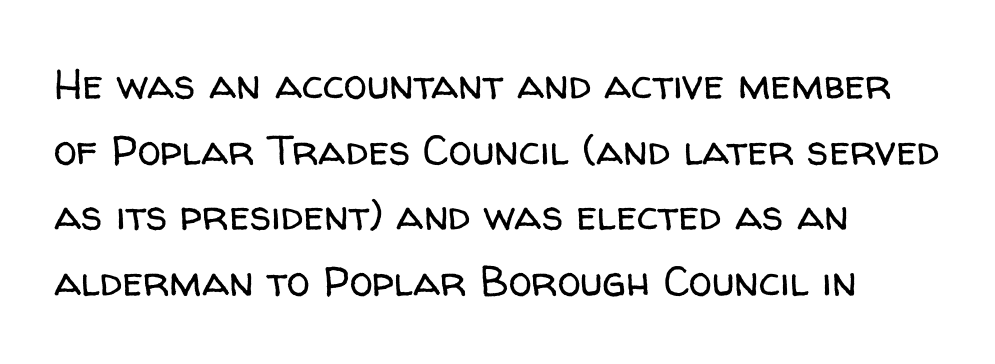
{"serif": "no", "italic": "no", "bold": "no", "weight": "regular", "width": "normal", "stroke_contrast": "low", "x_height": "medium", "monospaced": "no", "underline": "no", "align": "left", "line_spacing": "normal", "line_spacing_ratio": 1.56, "letter_spacing": "normal", "letter_spacing_em": 0.0, "glyph_px": 42}
